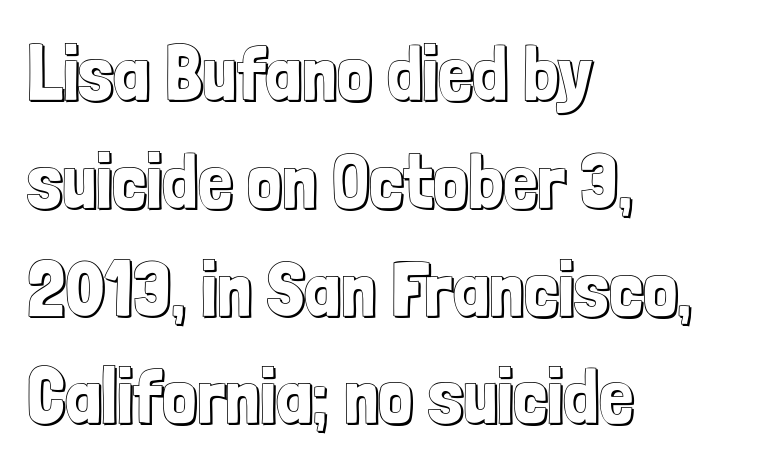
Q: Is the text italic (slanted)? A: No, it is upright.
Q: Is the text underlined? A: No.
Q: How is the paragraph aligned? A: Left-aligned.
Q: Is the spacing between letters normal or unusually wide? A: Normal.
Q: Is the spacing between lines tight, normal or loose? A: Normal.
Q: Width (condensed, normal, or wide)? A: Condensed.
Q: x-height? A: Medium.
Q: Monospaced? A: No.
